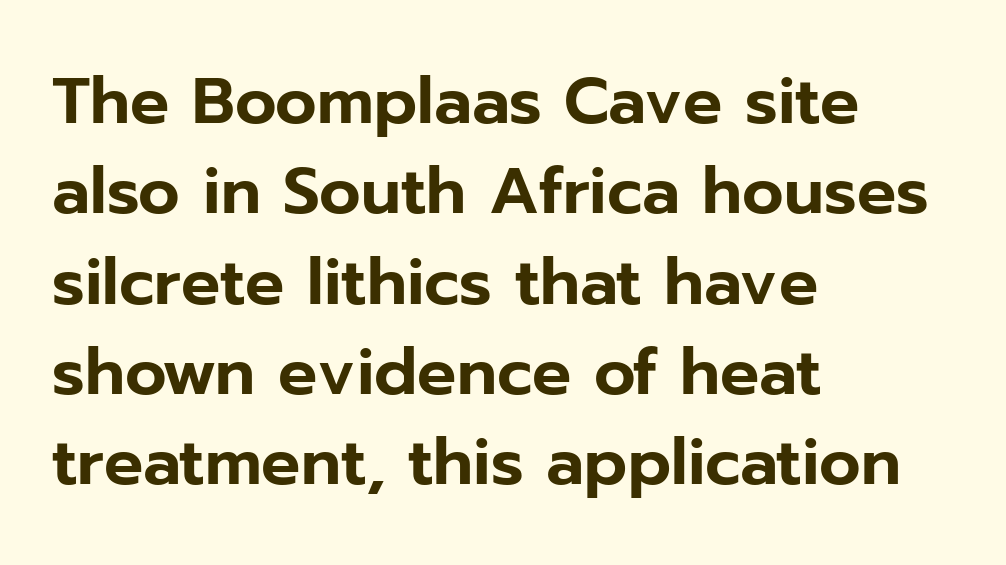
The lines sit at an ordinary, default distance from one another. Honestly, the letter spacing is just normal — you wouldn't notice it. Examine the stroke ends and you'll find no serifs. The text block is weighted toward the left margin, trailing off unevenly rightward. Any mark beneath the type? The region is blank.
